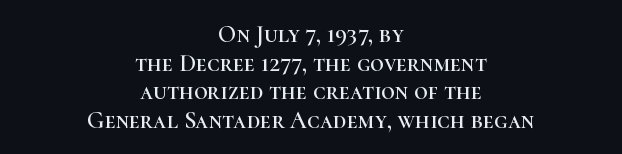
The image shows 24 px text type, upright; set centered, line spacing 1.19x, normal letter spacing, not underlined.
